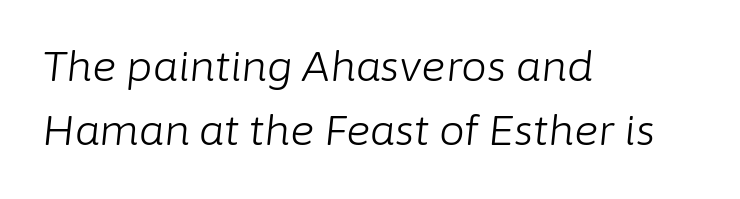
Q: Is the text bold? A: No.
Q: Is the text italic (slanted)? A: Yes, it leans right by about 6 degrees.
Q: Is the text underlined? A: No.
Q: How is the paragraph aligned? A: Left-aligned.
Q: Is the spacing between letters normal or unusually wide? A: Normal.
Q: Is the spacing between lines tight, normal or loose? A: Normal.
Q: Width (condensed, normal, or wide)? A: Normal.
Q: Stroke contrast? A: Low.
Q: x-height? A: Medium.
Q: Monospaced? A: No.
